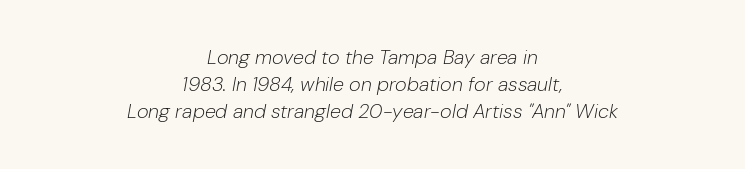
Q: Is the text bold? A: No.
Q: Is the text italic (slanted)? A: Yes, it leans right by about 10 degrees.
Q: Is the text underlined? A: No.
Q: How is the paragraph aligned? A: Centered.
Q: Is the spacing between letters normal or unusually wide? A: Normal.
Q: Is the spacing between lines tight, normal or loose? A: Normal.
